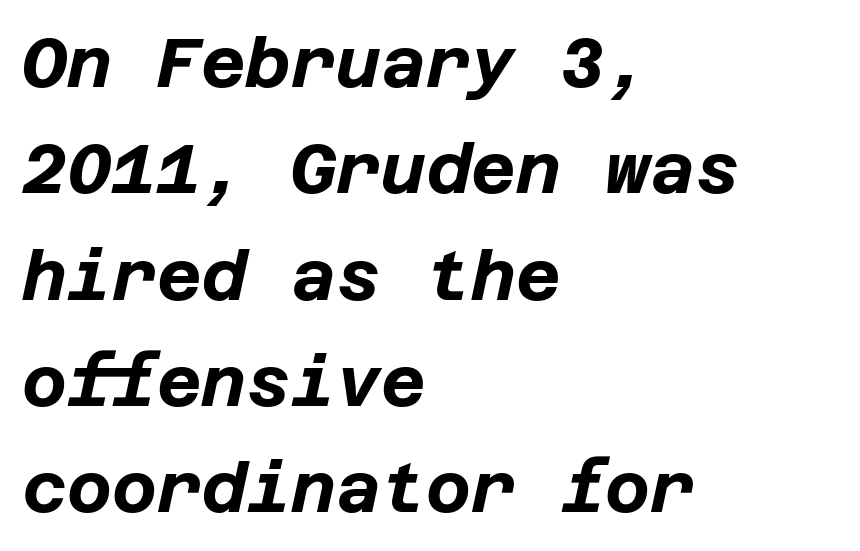
Q: Is the text bold? A: Yes.
Q: Is the text italic (slanted)? A: Yes, it leans right by about 12 degrees.
Q: Is the text underlined? A: No.
Q: How is the paragraph aligned? A: Left-aligned.
Q: Is the spacing between letters normal or unusually wide? A: Normal.
Q: Is the spacing between lines tight, normal or loose? A: Normal.
Q: Width (condensed, normal, or wide)? A: Normal.
Q: Stroke contrast? A: Low.
Q: x-height? A: Large.
